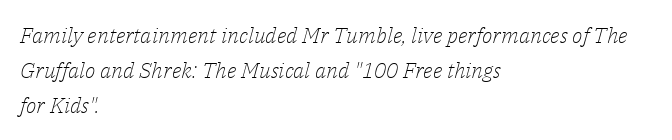
The lines sit at an ordinary, default distance from one another. Line starts are locked; line ends wander. The face looks like a standard text weight, possibly lighter. It's the slanting kind of type. Underlining? Definitely not there. Look at the tracking — it's just the regular setting, nothing added.
